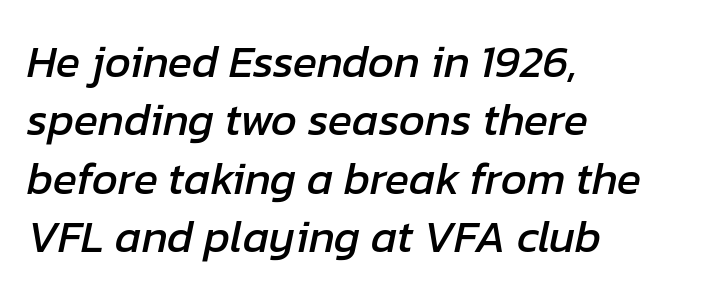
Q: Is the text italic (slanted)? A: Yes, it leans right by about 12 degrees.
Q: Is the text underlined? A: No.
Q: How is the paragraph aligned? A: Left-aligned.
Q: Is the spacing between letters normal or unusually wide? A: Normal.
Q: Is the spacing between lines tight, normal or loose? A: Normal.
Q: Width (condensed, normal, or wide)? A: Normal.
Q: Stroke contrast? A: Low.
Q: x-height? A: Medium.
Q: Monospaced? A: No.
